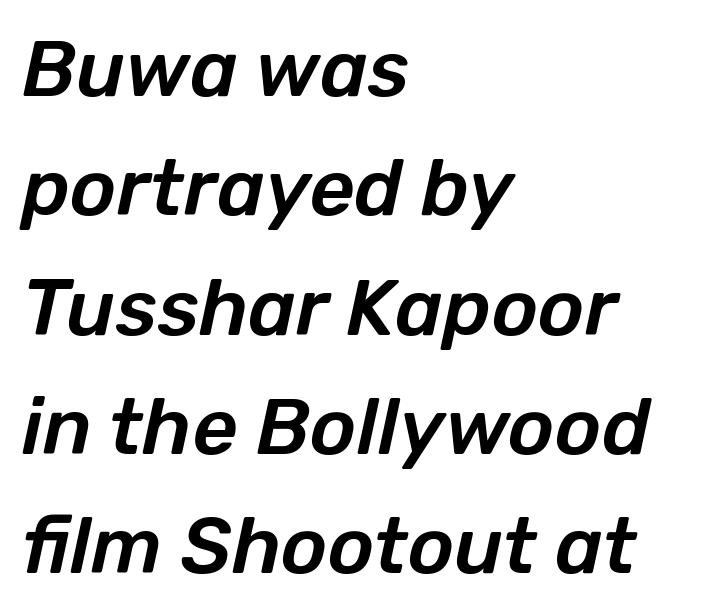
A bare baseline throughout the passage. The rendering uses a moderate line-height, typical for paragraphs. Does extra space separate the letters? No, they use regular spacing. Observe the lean: these are italic letterforms. Casual observation: everything's shoved over to the left.
